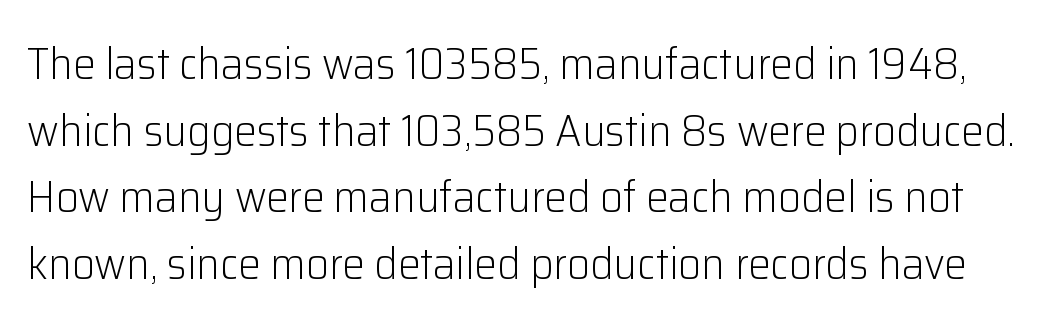
The rendering uses a moderate line-height, typical for paragraphs. Observe the ordinary spacing: letters are neighbours, not strangers. Lines of text with bare space underneath. A roman cut, with each character standing at attention.
